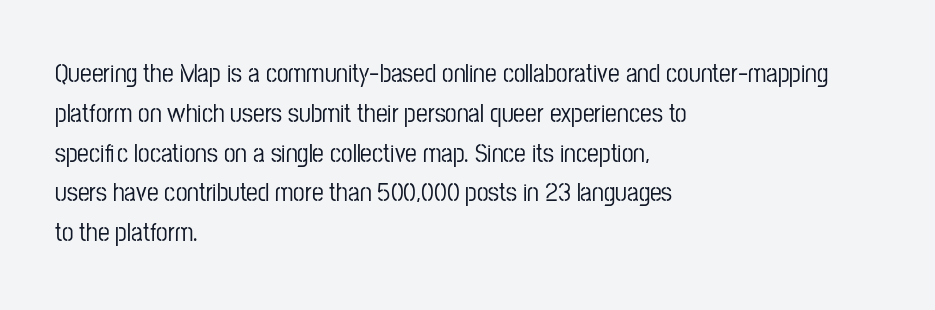
Q: Is the text italic (slanted)? A: No, it is upright.
Q: Is the text underlined? A: No.
Q: How is the paragraph aligned? A: Left-aligned.
Q: Is the spacing between letters normal or unusually wide? A: Normal.
Q: Is the spacing between lines tight, normal or loose? A: Normal.
